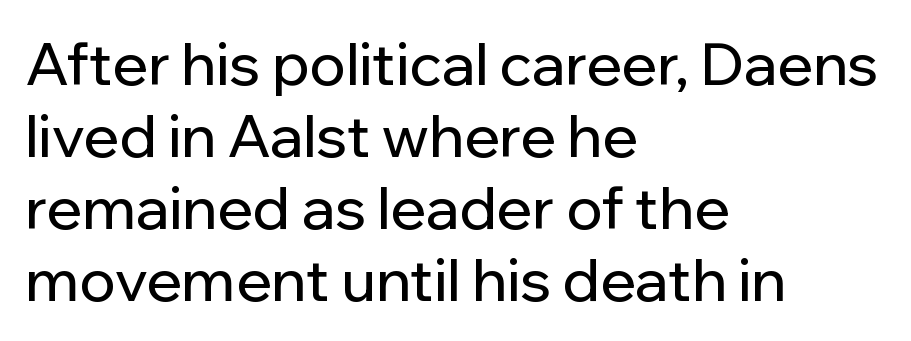
Q: Is the text italic (slanted)? A: No, it is upright.
Q: Is the typeface a serif or a sans-serif typeface? A: Sans-serif.
Q: Is the text underlined? A: No.
Q: How is the paragraph aligned? A: Left-aligned.
Q: Is the spacing between letters normal or unusually wide? A: Normal.
Q: Width (condensed, normal, or wide)? A: Normal.
Q: Stroke contrast? A: Low.
Q: x-height? A: Medium.
Q: Monospaced? A: No.
